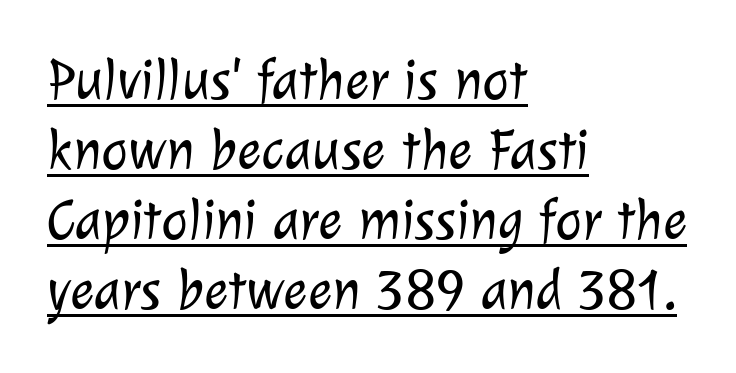
The passage shown is typeset with a sans-serif family. A student would call this left alignment; a typographer would say flush left, rag right. The weight tops out at a normal text grade. Every word sits above its own underline. Here the designer chose a conventional face with non-uniform glyph widths. Tracking here is standard; glyphs follow each other at the usual distance.
